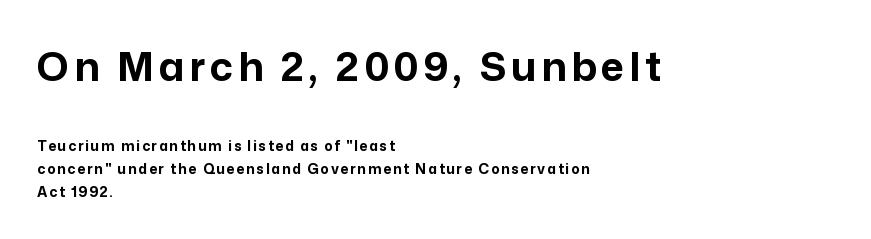
Q: Is the text bold? A: Yes.
Q: Is the text italic (slanted)? A: No, it is upright.
Q: Is the typeface a serif or a sans-serif typeface? A: Sans-serif.
Q: Is the text underlined? A: No.
Q: How is the paragraph aligned? A: Left-aligned.
Q: Is the spacing between lines tight, normal or loose? A: Normal.
Q: Which block of text is set in a larger size, the first (top) or the second (bottom)? A: The first (top) one.
Q: Width (condensed, normal, or wide)? A: Normal.
Q: Stroke contrast? A: Low.
Q: x-height? A: Medium.
Q: Monospaced? A: No.
